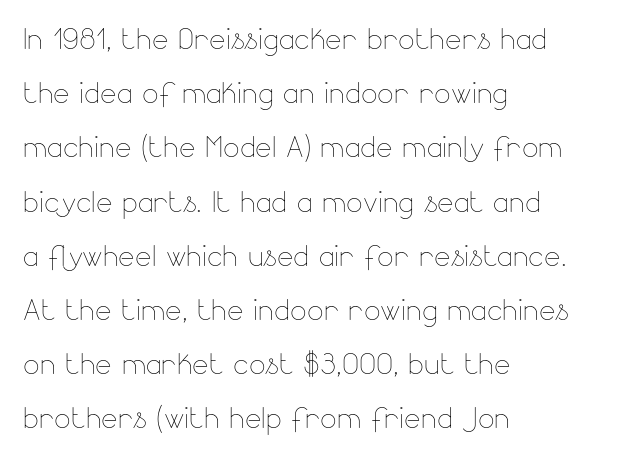
Q: Is the text bold? A: No.
Q: Is the text italic (slanted)? A: No, it is upright.
Q: Is the text underlined? A: No.
Q: How is the paragraph aligned? A: Left-aligned.
Q: Is the spacing between letters normal or unusually wide? A: Normal.
Q: Is the spacing between lines tight, normal or loose? A: Normal.
Q: Width (condensed, normal, or wide)? A: Normal.
Q: Stroke contrast? A: Low.
Q: x-height? A: Small.
Q: Monospaced? A: No.
